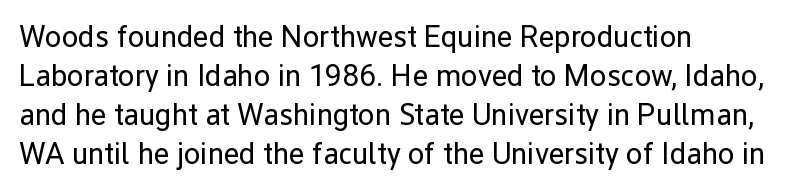
{"serif": "no", "italic": "no", "bold": "no", "weight": "regular", "width": "normal", "stroke_contrast": "low", "x_height": "medium", "monospaced": "no", "underline": "no", "align": "left", "line_spacing": "normal", "line_spacing_ratio": 1.3, "letter_spacing": "normal", "letter_spacing_em": 0.0, "glyph_px": 30}
